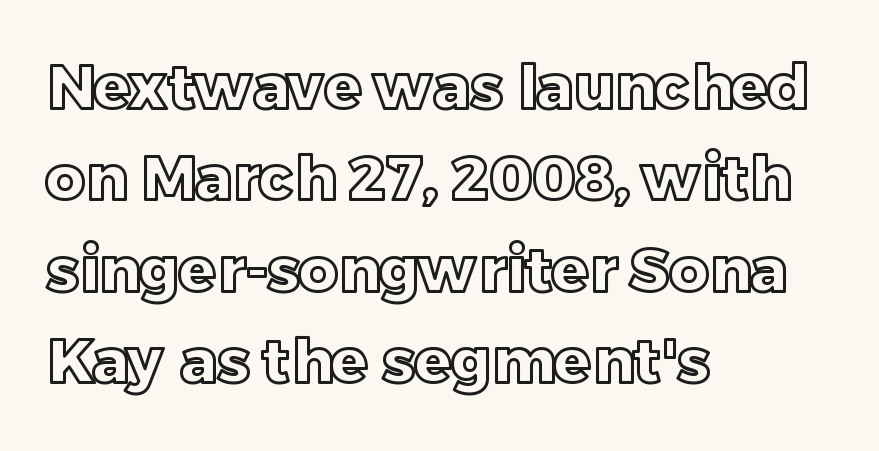
Q: Is the text italic (slanted)? A: No, it is upright.
Q: Is the text underlined? A: No.
Q: How is the paragraph aligned? A: Left-aligned.
Q: Is the spacing between letters normal or unusually wide? A: Normal.
Q: Is the spacing between lines tight, normal or loose? A: Normal.
Q: Width (condensed, normal, or wide)? A: Normal.
Q: x-height? A: Large.
Q: Monospaced? A: No.
